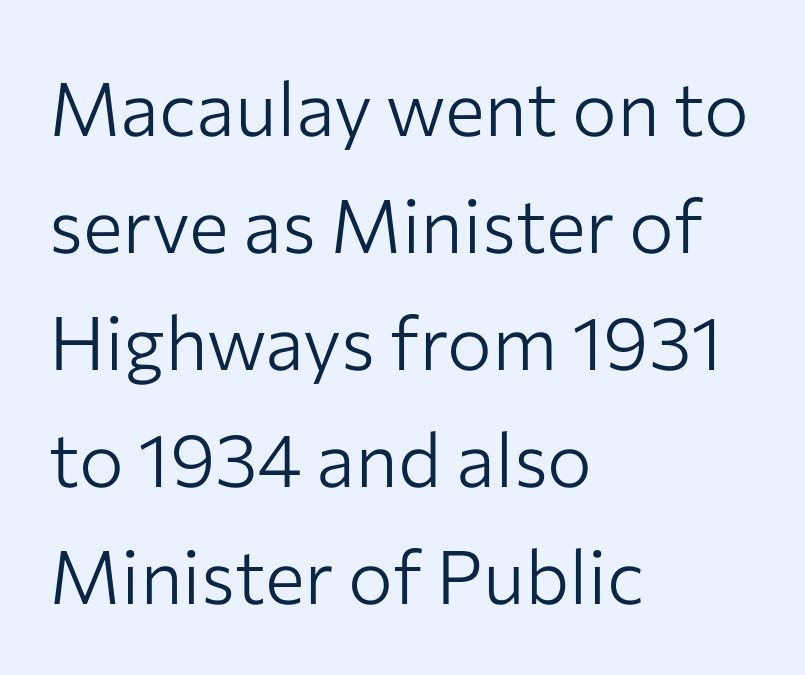
The image shows 75 px light sans-serif type, upright; set left-aligned, normal line spacing (1.56x), normal letter spacing, not underlined; low stroke contrast and a medium x-height.
